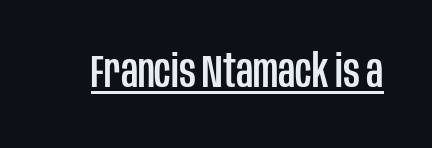
Tall strokes in this sample are plumb rather than angled. Note the varied advance widths — an 'i' is clearly narrower than an 'm'. Each line of the rendering has a horizontal stroke beneath the glyphs. Words appear dense and cohesive because spacing is normal. Font category for this specimen: sans-serif.
